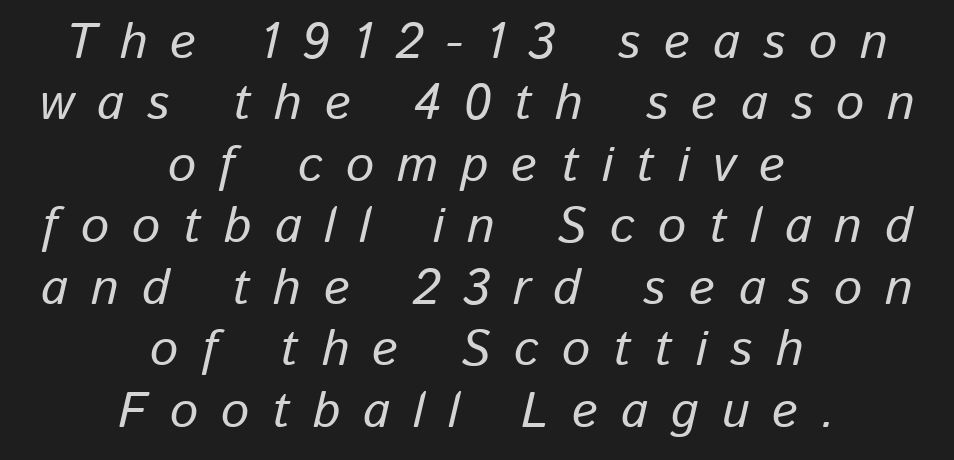
Italic? Definitely — the glyphs are oblique. The paragraph has two soft edges and a firm central axis. Do the characters align in a grid? No, the font is proportional. The string is rendered with underlining switched off.
